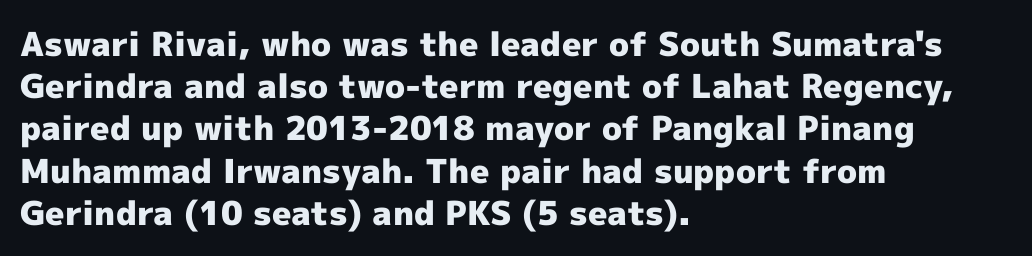
The image shows 33 px heavy sans-serif type, upright; set left-aligned, normal line spacing (1.28x), normal letter spacing, not underlined; a medium x-height.
